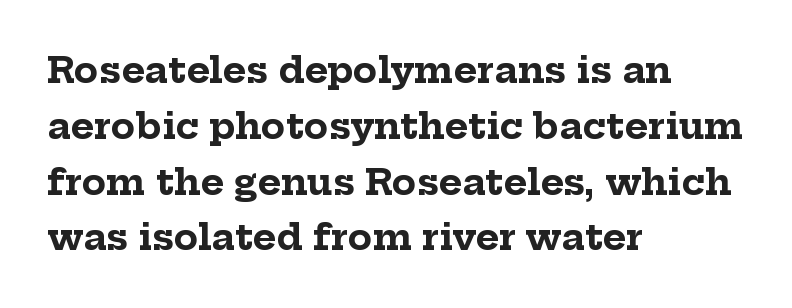
Q: Is the text bold? A: Yes.
Q: Is the text italic (slanted)? A: No, it is upright.
Q: Is the typeface a serif or a sans-serif typeface? A: Serif.
Q: Is the text underlined? A: No.
Q: How is the paragraph aligned? A: Left-aligned.
Q: Is the spacing between letters normal or unusually wide? A: Normal.
Q: Is the spacing between lines tight, normal or loose? A: Normal.
Q: Width (condensed, normal, or wide)? A: Normal.
Q: Stroke contrast? A: Low.
Q: x-height? A: Medium.
Q: Monospaced? A: No.
